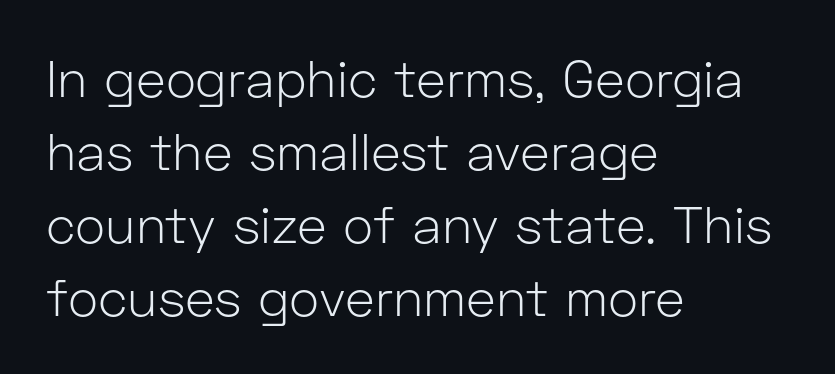
Anything drawn beneath the words? Only blank space. Caption: multi-line text, flush left, ragged right. A typesetter would mark this as roman, not italic. The letters advance in unequal steps, a hallmark of proportional type. Compared with a typical body face, this is equally light or lighter still. The vertical gap from one line to the next is medium.
